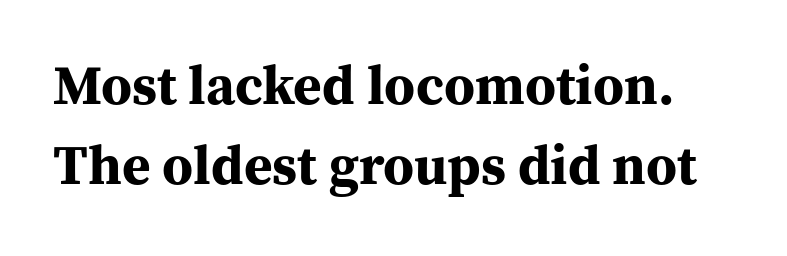
{"serif": "yes", "italic": "no", "bold": "yes", "weight": "bold", "width": "normal", "stroke_contrast": "medium", "x_height": "medium", "monospaced": "no", "underline": "no", "line_spacing": "normal", "line_spacing_ratio": 1.45, "letter_spacing": "normal", "letter_spacing_em": 0.0, "glyph_px": 55}
